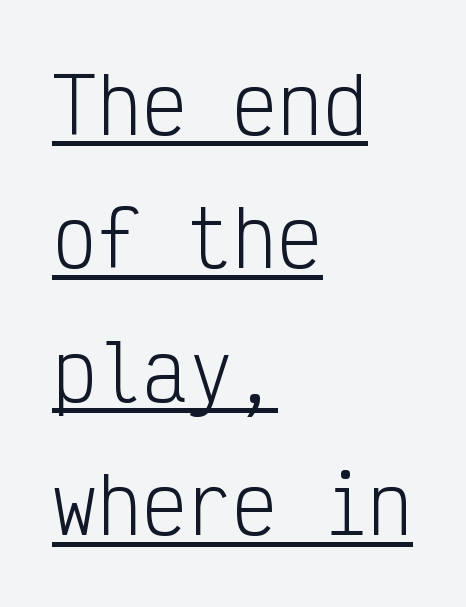
Q: Is the text bold? A: No.
Q: Is the text italic (slanted)? A: No, it is upright.
Q: Is the typeface a serif or a sans-serif typeface? A: Sans-serif.
Q: Is the text underlined? A: Yes.
Q: How is the paragraph aligned? A: Left-aligned.
Q: Is the spacing between letters normal or unusually wide? A: Normal.
Q: Width (condensed, normal, or wide)? A: Condensed.
Q: Stroke contrast? A: Low.
Q: x-height? A: Medium.
Q: Monospaced? A: Yes.
